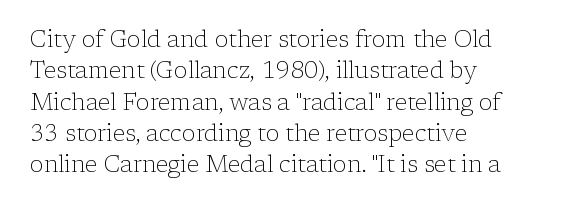
{"italic": "no", "bold": "no", "underline": "no", "align": "left", "line_spacing": "normal", "line_spacing_ratio": 1.36, "letter_spacing": "normal", "letter_spacing_em": 0.0, "glyph_px": 23}
